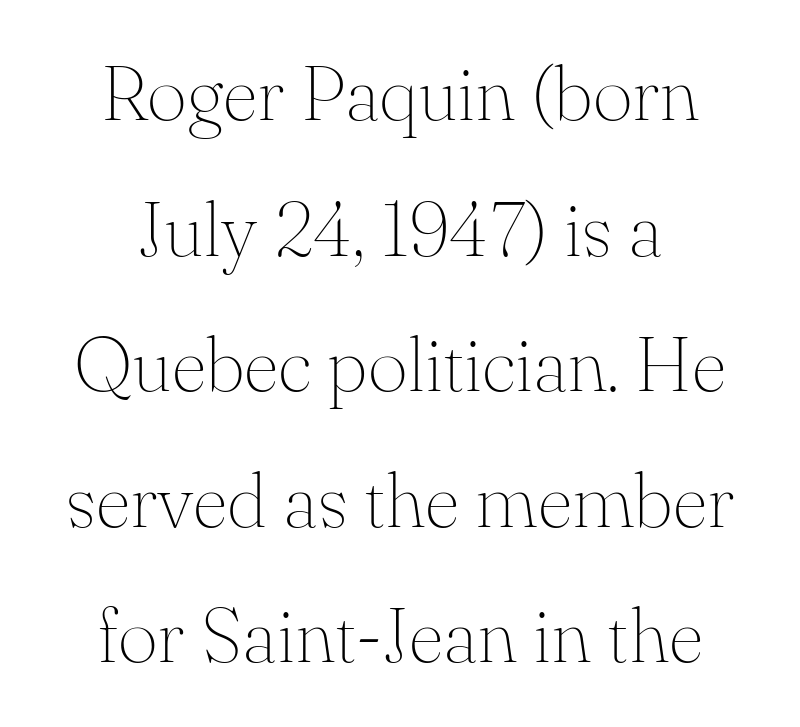
The image shows 77 px thin serif type, upright; set centered, line spacing 1.76x, normal letter spacing, not underlined; medium stroke contrast and a small x-height.
